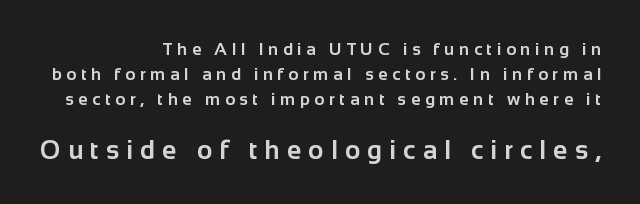
The image shows 26 px bold type, upright; set right-aligned, normal line spacing (1.47x), unusually wide letter spacing (+0.28 em), not underlined; the second (bottom) block is 1.53x larger.
